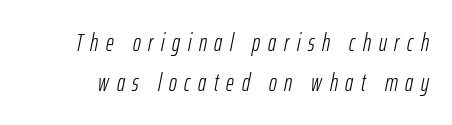
The image shows 24 px text type, italic (leaning right); set normal line spacing (1.65x), unusually wide letter spacing (+0.32 em), not underlined.
